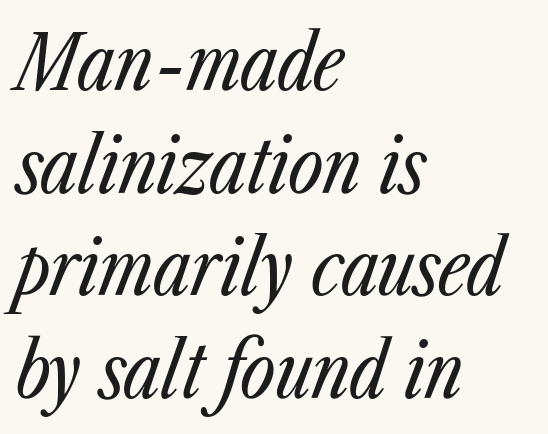
{"italic": "yes", "lean": "right", "slant_degrees": 23, "bold": "no", "weight": "regular", "width": "condensed", "stroke_contrast": "low", "x_height": "medium", "monospaced": "no", "underline": "no", "align": "left", "line_spacing": "normal", "line_spacing_ratio": 1.35, "letter_spacing": "normal", "letter_spacing_em": 0.0, "glyph_px": 76}
